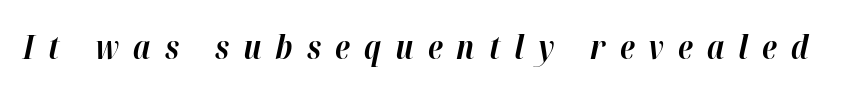
{"italic": "yes", "lean": "right", "slant_degrees": 12, "bold": "yes", "weight": "bold", "width": "normal", "stroke_contrast": "high", "x_height": "medium", "monospaced": "no", "underline": "no", "letter_spacing": "wide", "letter_spacing_em": 0.43, "glyph_px": 33}
